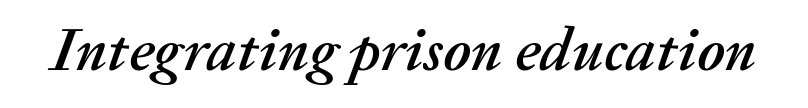
The words here are not underlined. Is this a fixed-width face? No — the glyphs have proportional, varying widths. The specimen reads as italic at a glance. Default kerning and tracking; the words read as compact shapes.
